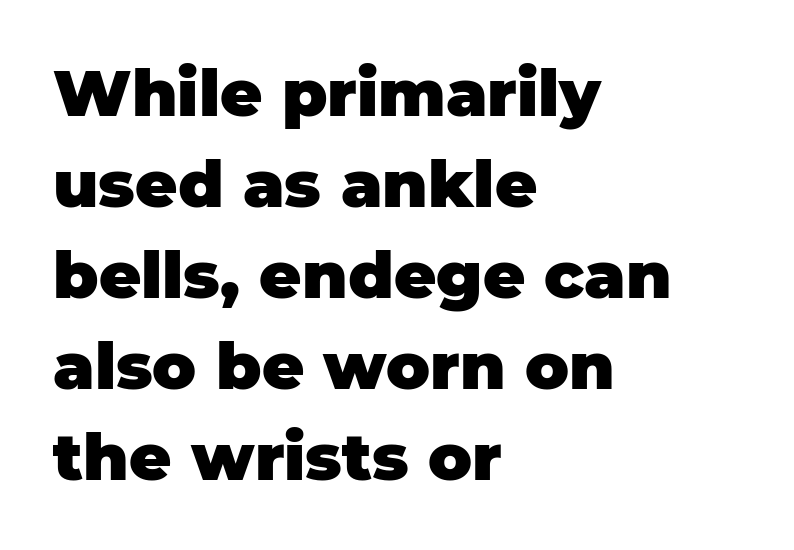
Q: Is the text bold? A: Yes.
Q: Is the text italic (slanted)? A: No, it is upright.
Q: Is the typeface a serif or a sans-serif typeface? A: Sans-serif.
Q: Is the text underlined? A: No.
Q: How is the paragraph aligned? A: Left-aligned.
Q: Is the spacing between letters normal or unusually wide? A: Normal.
Q: Is the spacing between lines tight, normal or loose? A: Normal.
Q: Width (condensed, normal, or wide)? A: Normal.
Q: Stroke contrast? A: Low.
Q: x-height? A: Large.
Q: Monospaced? A: No.
